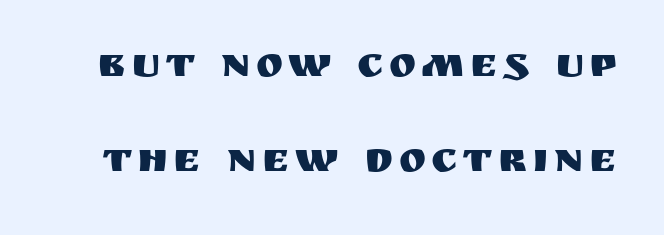
Q: Is the text italic (slanted)? A: No, it is upright.
Q: Is the typeface a serif or a sans-serif typeface? A: Sans-serif.
Q: Is the text underlined? A: No.
Q: Is the spacing between lines tight, normal or loose? A: Loose.
Q: Width (condensed, normal, or wide)? A: Normal.
Q: Stroke contrast? A: Medium.
Q: x-height? A: Large.
Q: Monospaced? A: No.
